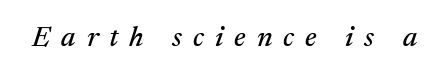
{"serif": "yes", "italic": "yes", "lean": "right", "slant_degrees": 17, "width": "normal", "stroke_contrast": "medium", "x_height": "medium", "monospaced": "no", "underline": "no", "letter_spacing": "wide", "letter_spacing_em": 0.38, "glyph_px": 29}
